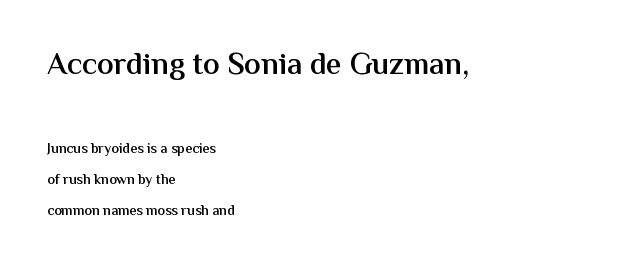
Q: Is the text bold? A: Semi-bold.
Q: Is the text italic (slanted)? A: No, it is upright.
Q: Is the typeface a serif or a sans-serif typeface? A: Sans-serif.
Q: Is the text underlined? A: No.
Q: How is the paragraph aligned? A: Left-aligned.
Q: Is the spacing between letters normal or unusually wide? A: Normal.
Q: Is the spacing between lines tight, normal or loose? A: Loose.
Q: Which block of text is set in a larger size, the first (top) or the second (bottom)? A: The first (top) one.
Q: Width (condensed, normal, or wide)? A: Normal.
Q: Stroke contrast? A: Medium.
Q: x-height? A: Medium.
Q: Monospaced? A: No.
